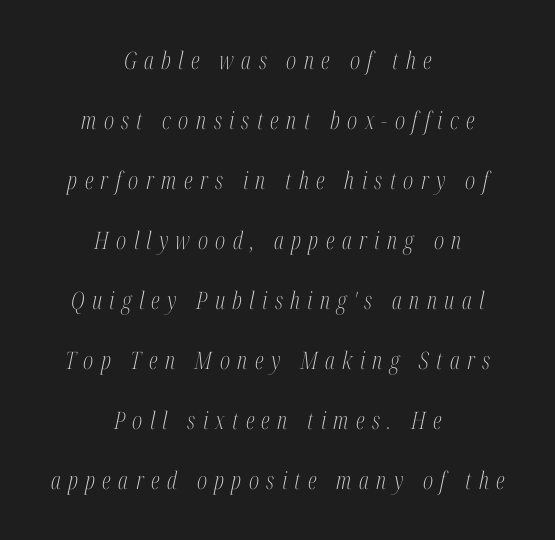
What stands out about the letter spacing? Its width — letters are far apart. Notice how the stems are inclined rather than vertical — that's the hallmark of italics. Visually the block forms a symmetrical silhouette, jagged on both flanks. Airy leading. Plain, unruled lines of type. Weight: in the light-to-regular range.
